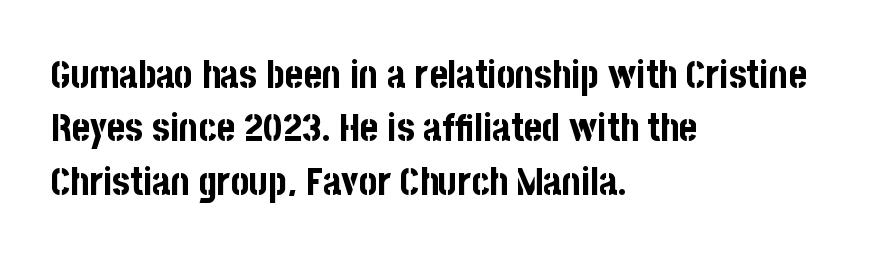
Q: Is the text bold? A: Yes.
Q: Is the text italic (slanted)? A: No, it is upright.
Q: Is the typeface a serif or a sans-serif typeface? A: Sans-serif.
Q: Is the text underlined? A: No.
Q: How is the paragraph aligned? A: Left-aligned.
Q: Is the spacing between letters normal or unusually wide? A: Normal.
Q: Is the spacing between lines tight, normal or loose? A: Normal.
Q: Width (condensed, normal, or wide)? A: Condensed.
Q: Stroke contrast? A: Low.
Q: x-height? A: Large.
Q: Monospaced? A: No.
